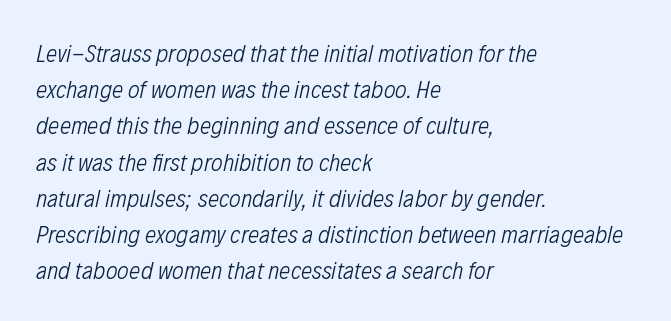
The image shows 25 px text type, italic (leaning right); set left-aligned, normal line spacing (1.45x), normal letter spacing, not underlined.
